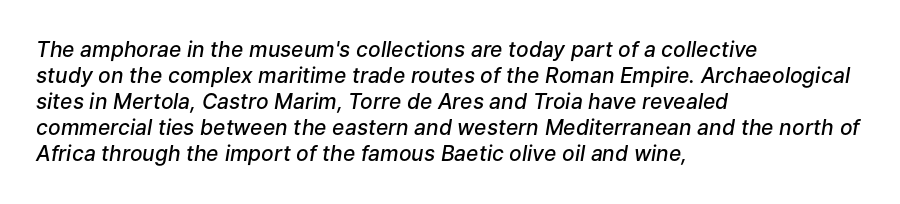
Q: Is the text bold? A: Semi-bold.
Q: Is the text italic (slanted)? A: Yes, it leans right by about 9 degrees.
Q: Is the text underlined? A: No.
Q: How is the paragraph aligned? A: Left-aligned.
Q: Is the spacing between letters normal or unusually wide? A: Normal.
